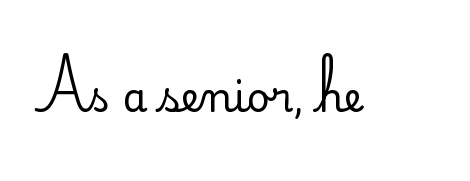
The image shows 40 px regular-weight sans-serif type, upright; set normal letter spacing, not underlined; low stroke contrast and a small x-height.
